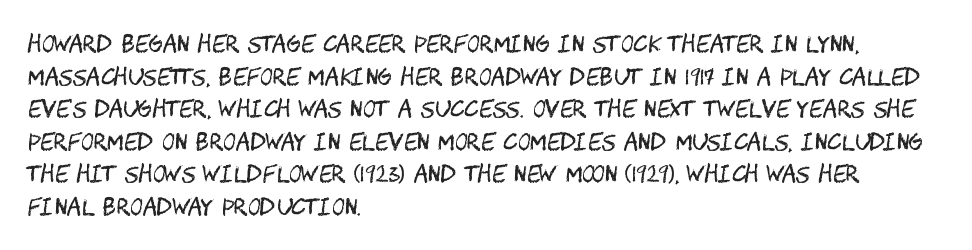
Rows of type keep a routine distance in the vertical direction. The space beneath each line is pristine and unruled. Which margin do the lines hug? The left one — the right edge is uneven. The letterforms sit shoulder to shoulder at normal distance.
